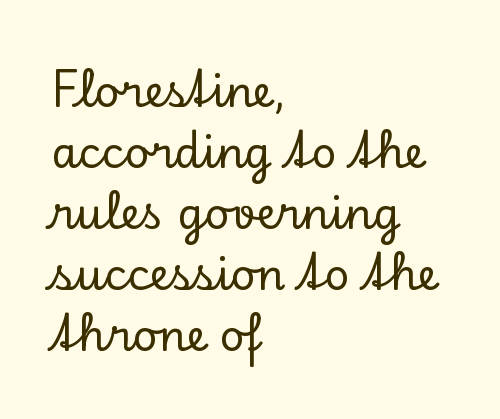
{"italic": "no", "width": "normal", "stroke_contrast": "low", "x_height": "small", "monospaced": "no", "underline": "no", "align": "left", "line_spacing": "normal", "line_spacing_ratio": 1.42, "letter_spacing": "normal", "letter_spacing_em": 0.0, "glyph_px": 43}
